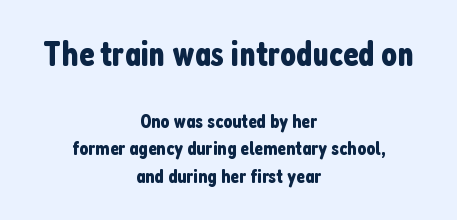
Caption: upper text group enlarged, lower text group reduced. Proportional: the letters do not fall into vertical columns. Type style note: lacks serifs. A centered setting, common on invitations and titles, is used for this passage. This sample uses plain, unmodified letter spacing.
